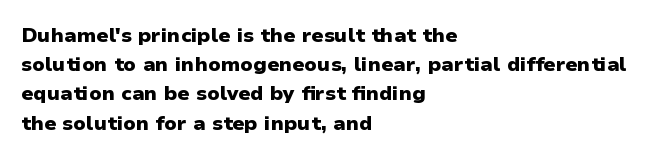
The glyphs are unaccompanied by any horizontal stroke below them. Line spacing here is normal. It's the straight-up-and-down kind of type. A dark, heavy texture on the line: the type is bold. The text block is weighted toward the left margin, trailing off unevenly rightward. Characters follow at the spacing the type designer built in.
